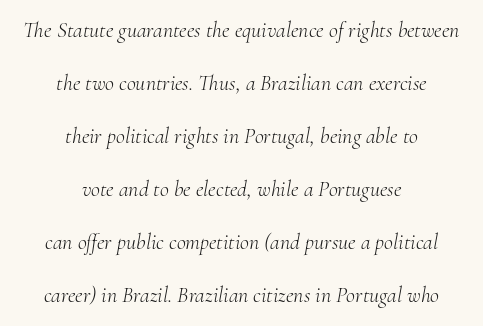
The image shows 22 px text type, italic (leaning right); set centered, loose line spacing (2.41x), normal letter spacing, not underlined.
